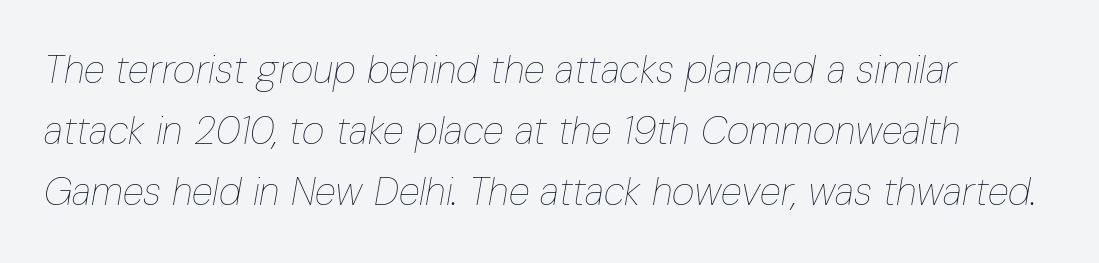
{"italic": "yes", "lean": "right", "slant_degrees": 10, "bold": "no", "weight": "thin", "width": "condensed", "stroke_contrast": "low", "x_height": "medium", "monospaced": "no", "underline": "no", "line_spacing": "normal", "line_spacing_ratio": 1.57, "letter_spacing": "normal", "letter_spacing_em": 0.0, "glyph_px": 39}
